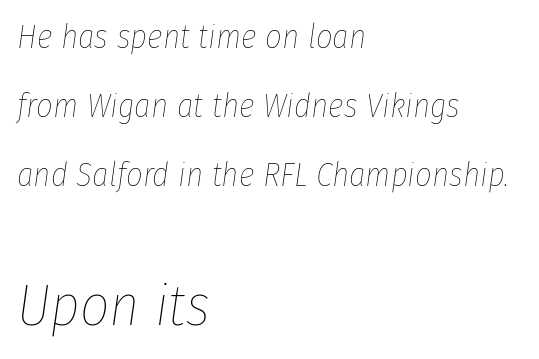
The image shows 58 px thin, condensed type, italic (leaning right); set left-aligned, loose line spacing (2.09x), normal letter spacing, not underlined; the second (bottom) block is 1.76x larger; low stroke contrast and a medium x-height.
